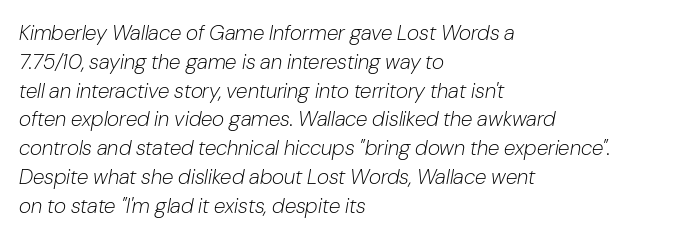
{"italic": "yes", "lean": "right", "slant_degrees": 10, "bold": "no", "underline": "no", "align": "left", "line_spacing": "normal", "line_spacing_ratio": 1.37, "letter_spacing": "normal", "letter_spacing_em": 0.0, "glyph_px": 21}
